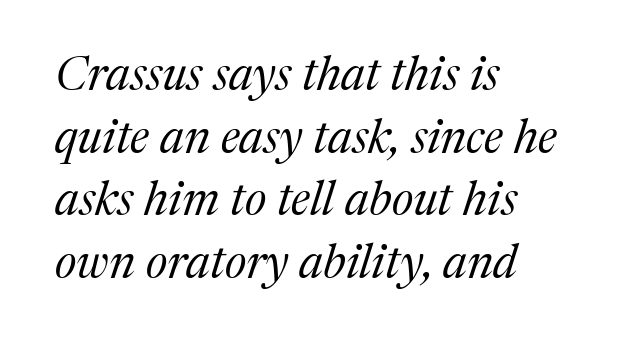
Anything drawn beneath the words? Only blank space. This sample keeps an unexceptional amount of space between lines. Spacing verdict: proportional, widths tailored to each character. Does the lettering tilt? It does — this is italic.
